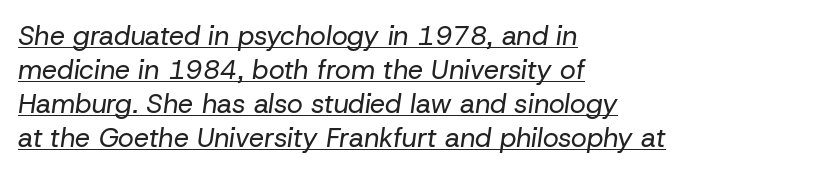
{"italic": "yes", "lean": "right", "slant_degrees": 8, "bold": "no", "underline": "yes", "align": "left", "line_spacing": "normal", "line_spacing_ratio": 1.26, "letter_spacing": "normal", "letter_spacing_em": 0.0, "glyph_px": 27}
